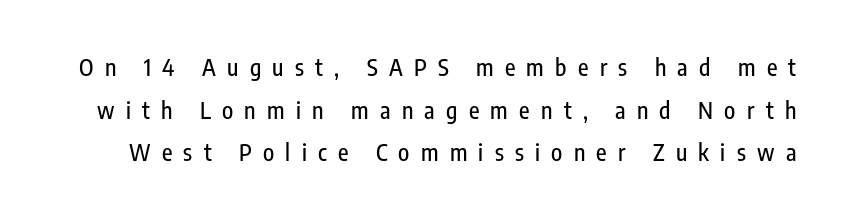
The type is letterspaced generously, with wide tracking. This is the regular roman posture of the typeface. No word sits above an underline.
